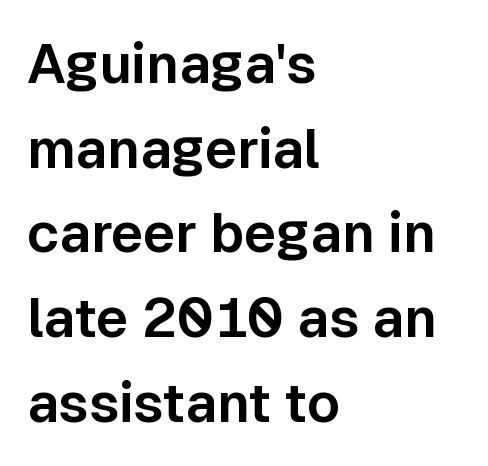
Q: Is the text italic (slanted)? A: No, it is upright.
Q: Is the typeface a serif or a sans-serif typeface? A: Sans-serif.
Q: Is the text underlined? A: No.
Q: How is the paragraph aligned? A: Left-aligned.
Q: Is the spacing between letters normal or unusually wide? A: Normal.
Q: Is the spacing between lines tight, normal or loose? A: Normal.
Q: Width (condensed, normal, or wide)? A: Normal.
Q: Stroke contrast? A: Low.
Q: x-height? A: Medium.
Q: Monospaced? A: No.
